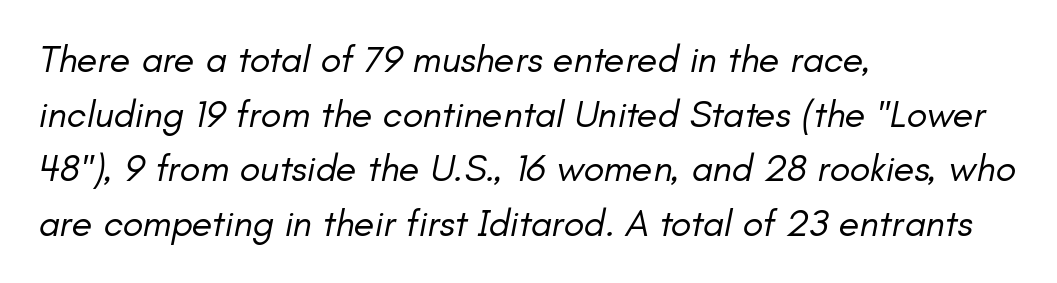
Q: Is the text bold? A: No.
Q: Is the text italic (slanted)? A: Yes, it leans right by about 11 degrees.
Q: Is the text underlined? A: No.
Q: How is the paragraph aligned? A: Left-aligned.
Q: Is the spacing between letters normal or unusually wide? A: Normal.
Q: Is the spacing between lines tight, normal or loose? A: Normal.
Q: Width (condensed, normal, or wide)? A: Normal.
Q: Stroke contrast? A: Low.
Q: x-height? A: Small.
Q: Monospaced? A: No.
